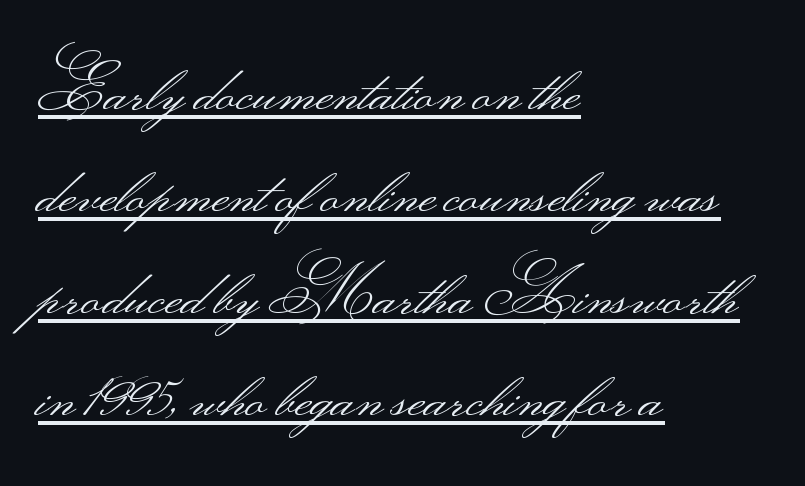
{"serif": "no", "bold": "no", "weight": "light", "width": "wide", "stroke_contrast": "medium", "monospaced": "no", "underline": "yes", "align": "left", "line_spacing": "normal", "line_spacing_ratio": 1.57, "letter_spacing": "normal", "letter_spacing_em": 0.0, "glyph_px": 65}
